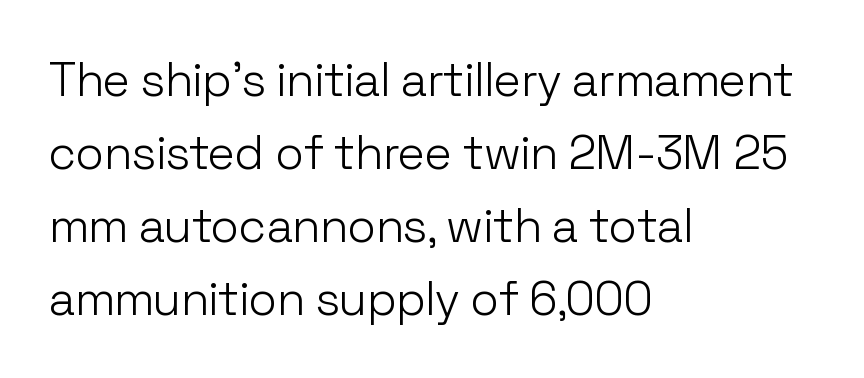
{"serif": "no", "italic": "no", "bold": "no", "weight": "light", "width": "normal", "stroke_contrast": "low", "x_height": "medium", "monospaced": "no", "underline": "no", "align": "left", "line_spacing": "normal", "line_spacing_ratio": 1.55, "letter_spacing": "normal", "letter_spacing_em": 0.0, "glyph_px": 47}
